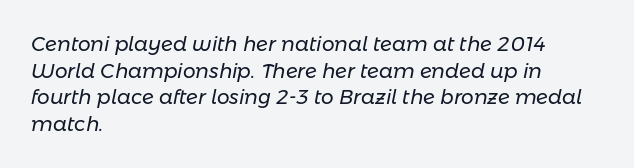
Q: Is the text bold? A: No.
Q: Is the text italic (slanted)? A: Yes, it leans right by about 11 degrees.
Q: Is the text underlined? A: No.
Q: How is the paragraph aligned? A: Left-aligned.
Q: Is the spacing between letters normal or unusually wide? A: Normal.
Q: Is the spacing between lines tight, normal or loose? A: Normal.
